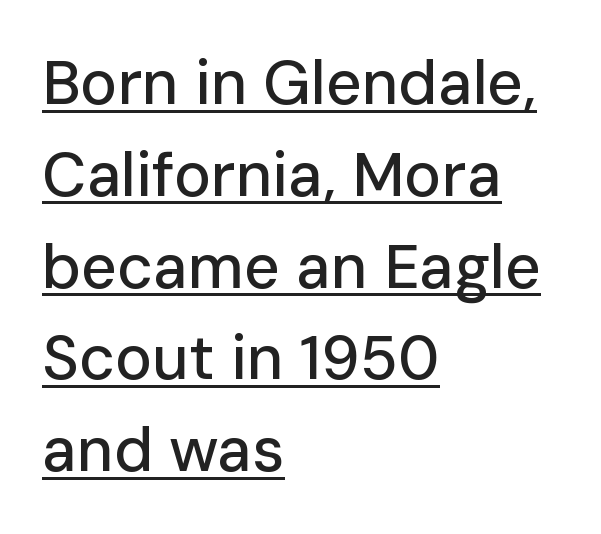
Interline gaps are of average width in this sample. Do the letters lean? They stand straight. The letters advance in unequal steps, a hallmark of proportional type. The passage shown has conventional tracking throughout. A continuous stroke trails under the words, as in a hyperlink.
